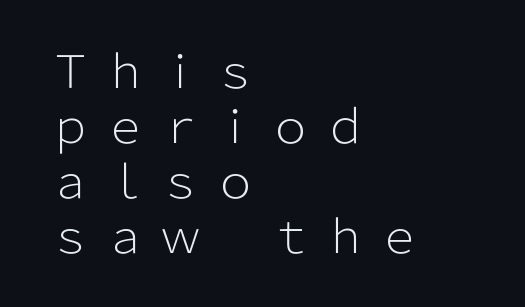
The image shows 45 px light sans-serif type, upright; set left-aligned, line spacing 1.22x, unusually wide letter spacing (+0.22 em), not underlined; low stroke contrast and a medium x-height.
